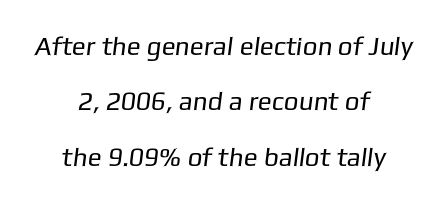
The image shows 26 px text type; set centered, loose line spacing (2.13x), normal letter spacing, not underlined.
